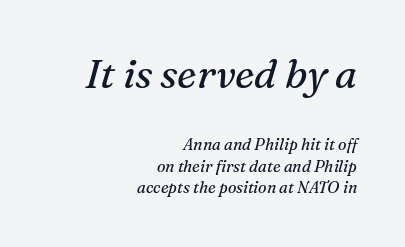
Q: Is the text bold? A: No.
Q: Is the text italic (slanted)? A: Yes, it leans right by about 16 degrees.
Q: Is the typeface a serif or a sans-serif typeface? A: Serif.
Q: Is the text underlined? A: No.
Q: How is the paragraph aligned? A: Right-aligned.
Q: Is the spacing between letters normal or unusually wide? A: Normal.
Q: Is the spacing between lines tight, normal or loose? A: Normal.
Q: Which block of text is set in a larger size, the first (top) or the second (bottom)? A: The first (top) one.
Q: Width (condensed, normal, or wide)? A: Normal.
Q: Stroke contrast? A: Medium.
Q: x-height? A: Medium.
Q: Monospaced? A: No.
